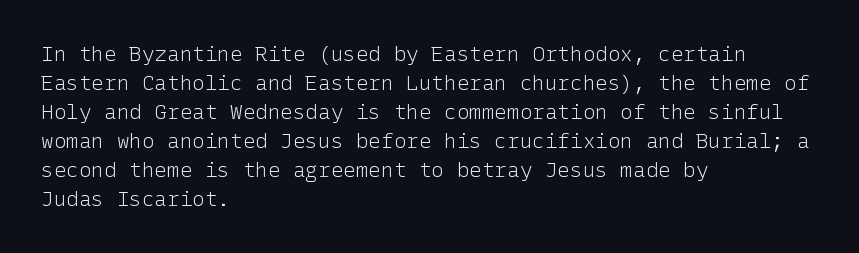
The image shows 21 px text type, upright; set left-aligned, normal line spacing (1.38x), normal letter spacing, not underlined.
